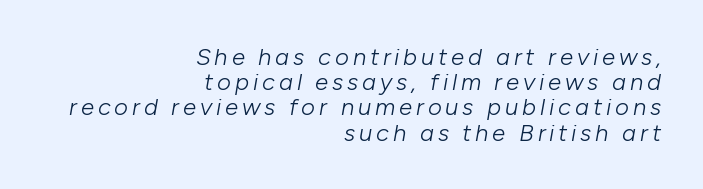
Compared with ordinary roman type, these characters are visibly tilted. Every row of glyphs terminates at an identical x-position on the right. The passage shown is not bold in any degree. Has an underline been added? It has not. Honestly, the rows look squashed on top of each other.
